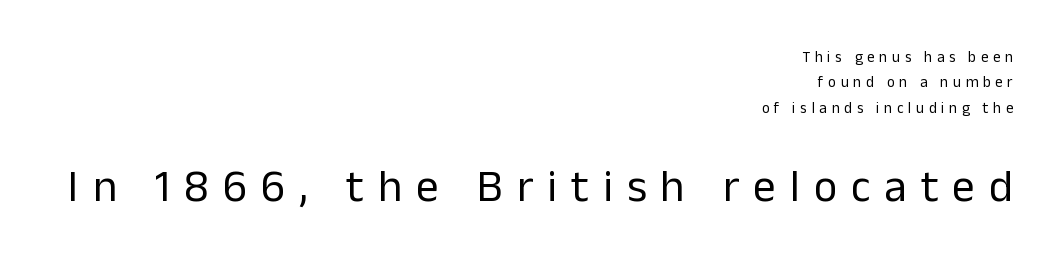
The image shows 45 px regular-weight sans-serif type, upright; set right-aligned, normal line spacing (1.69x), unusually wide letter spacing (+0.31 em), not underlined; the second (bottom) block is 3.0x larger; low stroke contrast and a medium x-height.
